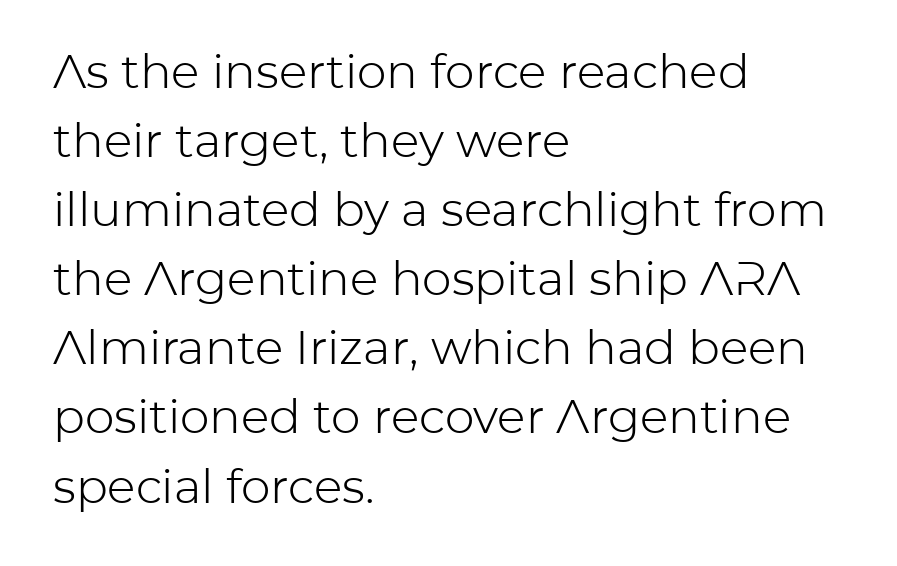
{"serif": "no", "italic": "no", "bold": "no", "weight": "light", "width": "normal", "stroke_contrast": "low", "x_height": "medium", "monospaced": "no", "underline": "no", "align": "left", "line_spacing": "normal", "line_spacing_ratio": 1.47, "letter_spacing": "normal", "letter_spacing_em": 0.0, "glyph_px": 47}
